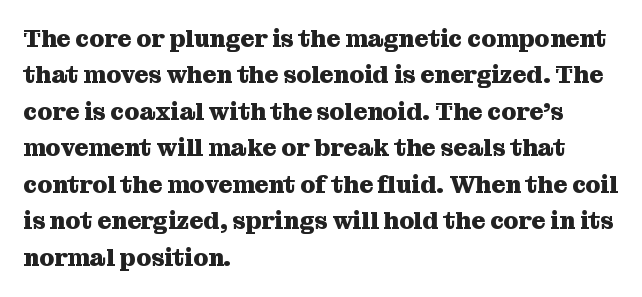
{"italic": "no", "bold": "yes", "underline": "no", "align": "left", "line_spacing": "normal", "line_spacing_ratio": 1.52, "letter_spacing": "normal", "letter_spacing_em": 0.0, "glyph_px": 24}
